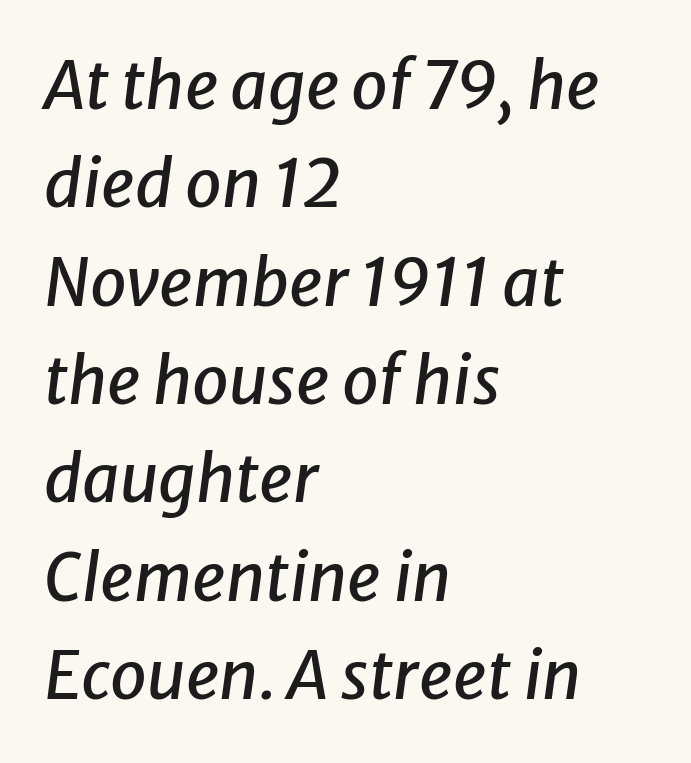
Q: Is the text italic (slanted)? A: Yes, it leans right by about 8 degrees.
Q: Is the text underlined? A: No.
Q: How is the paragraph aligned? A: Left-aligned.
Q: Is the spacing between letters normal or unusually wide? A: Normal.
Q: Is the spacing between lines tight, normal or loose? A: Normal.
Q: Width (condensed, normal, or wide)? A: Normal.
Q: Stroke contrast? A: Low.
Q: x-height? A: Medium.
Q: Monospaced? A: No.
